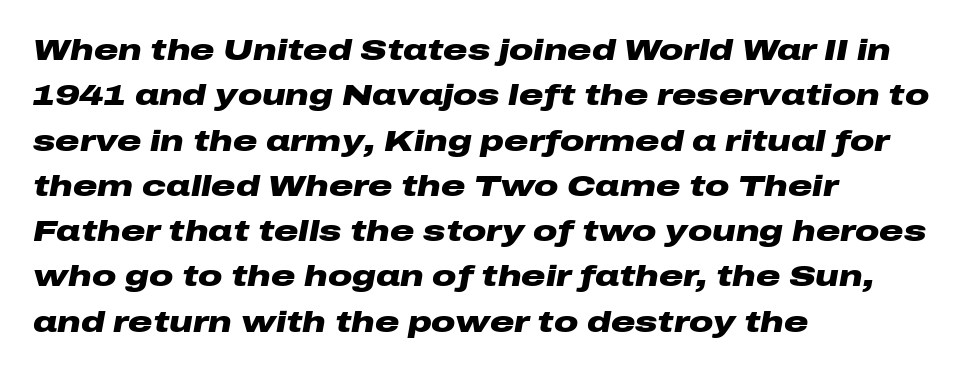
{"italic": "yes", "lean": "right", "slant_degrees": 10, "bold": "yes", "weight": "heavy", "width": "wide", "stroke_contrast": "low", "x_height": "medium", "monospaced": "no", "underline": "no", "align": "left", "line_spacing": "normal", "line_spacing_ratio": 1.51, "letter_spacing": "normal", "letter_spacing_em": 0.0, "glyph_px": 30}
